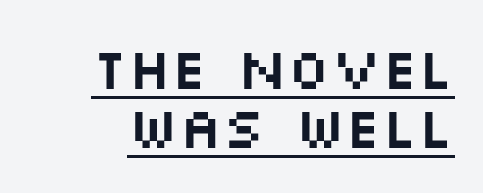
Character widths vary here, with narrow letters taking less room than wide ones. Look at the bottom of the vertical strokes: they stop flat, with no serifs. The words here are underlined. The type is set solid horizontally, with unmodified tracking.
